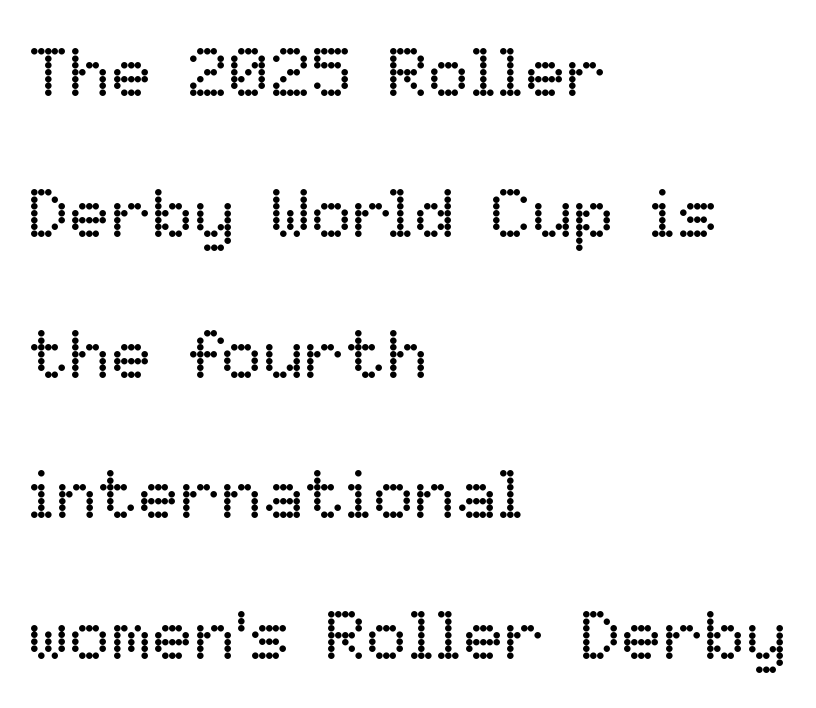
Line beginnings align vertically; line endings do not. The letterforms sit shoulder to shoulder at normal distance. Ordinary non-slanted type is in use. The letters advance in unequal steps, a hallmark of proportional type. The face looks like a standard text weight, possibly lighter. The words here are not underlined.
